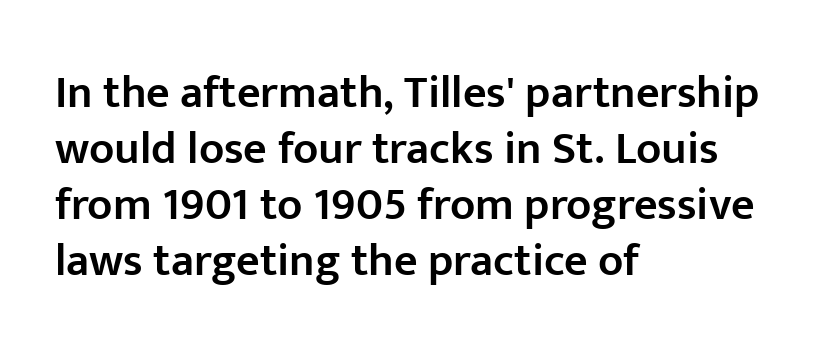
The image shows 46 px semibold sans-serif type, upright; set left-aligned, line spacing 1.22x, normal letter spacing, not underlined; low stroke contrast and a medium x-height.
